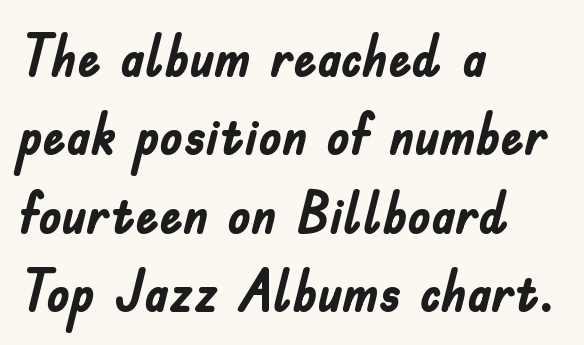
The image shows 58 px semibold, condensed sans-serif type; set left-aligned, normal line spacing (1.35x), normal letter spacing, not underlined; low stroke contrast and a small x-height.
